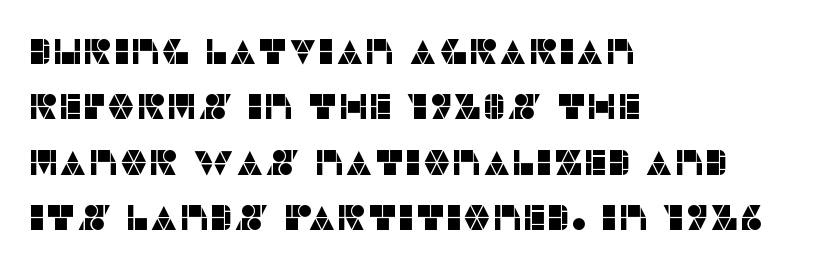
Q: Is the text italic (slanted)? A: No, it is upright.
Q: Is the typeface a serif or a sans-serif typeface? A: Sans-serif.
Q: Is the text underlined? A: No.
Q: How is the paragraph aligned? A: Left-aligned.
Q: Is the spacing between letters normal or unusually wide? A: Normal.
Q: Is the spacing between lines tight, normal or loose? A: Normal.
Q: Width (condensed, normal, or wide)? A: Normal.
Q: Stroke contrast? A: Low.
Q: x-height? A: Large.
Q: Monospaced? A: No.
